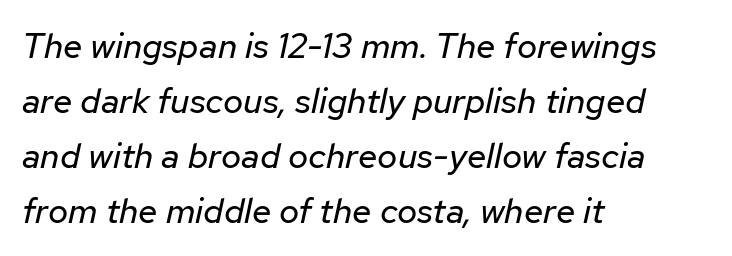
{"italic": "yes", "lean": "right", "slant_degrees": 12, "bold": "no", "weight": "regular", "width": "normal", "stroke_contrast": "low", "x_height": "medium", "monospaced": "no", "underline": "no", "align": "left", "line_spacing": "normal", "line_spacing_ratio": 1.57, "letter_spacing": "normal", "letter_spacing_em": 0.0, "glyph_px": 35}
